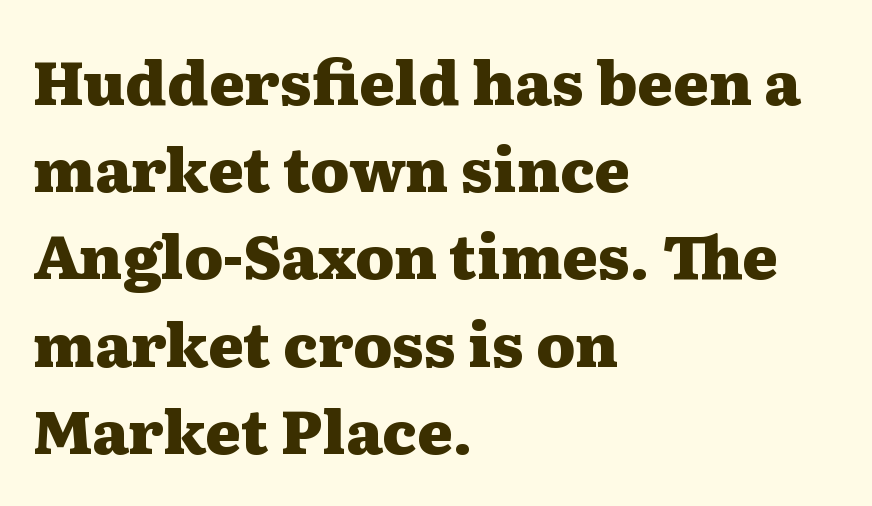
The image shows 61 px heavy, wide serif type, upright; set left-aligned, normal line spacing (1.43x), normal letter spacing, not underlined; medium stroke contrast and a medium x-height.
